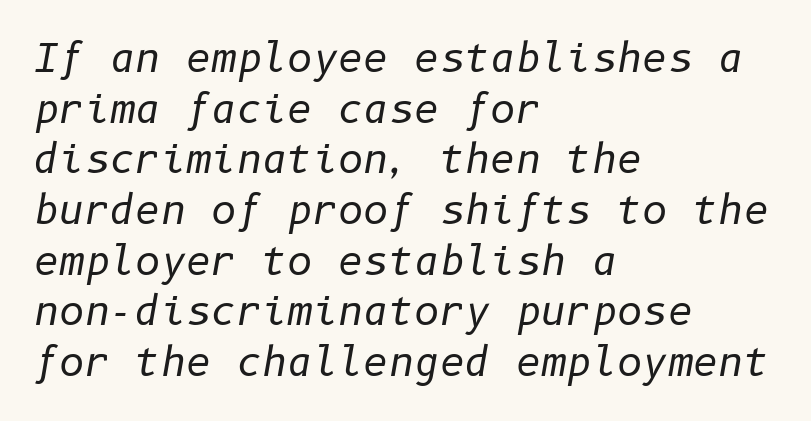
All the whitespace from short lines collects on the right. The text carries the slant typical of an italic or oblique font. Look at the tracking — it's just the regular setting, nothing added. The font is comparable to plain body text, perhaps lighter. Successive baselines arrive at the customary interval.
